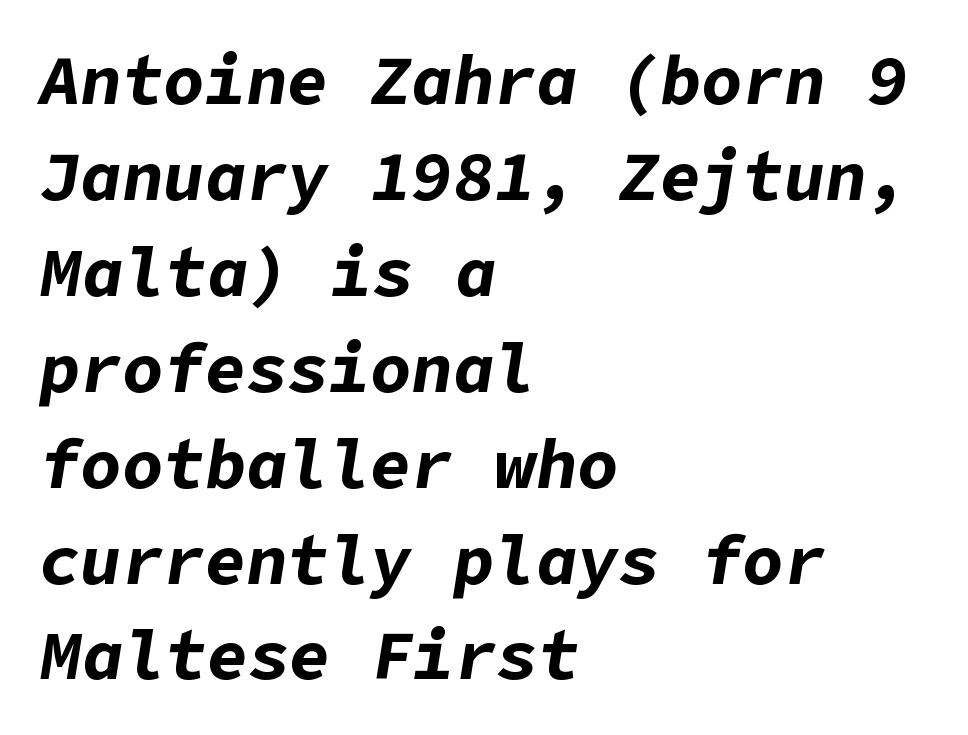
This sample is left-justified, so line endings fall wherever the words run out. This rendering leaves character spacing at its baseline value. The strokes are fattened all the way to bold. It's the slanting kind of type. The gap between lines stays unmarked. In terms of leading, this rendering sits right in the middle.
